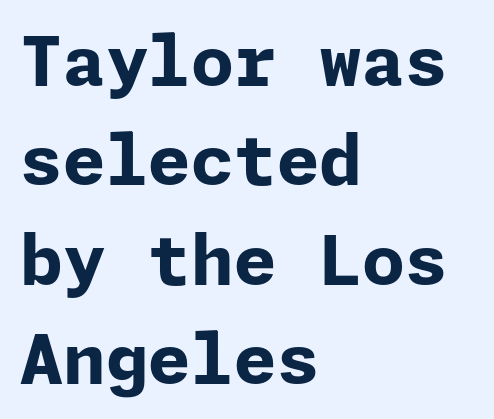
The image shows 69 px bold sans-serif type, upright; set left-aligned, normal line spacing (1.44x), normal letter spacing, not underlined; low stroke contrast and a medium x-height.
